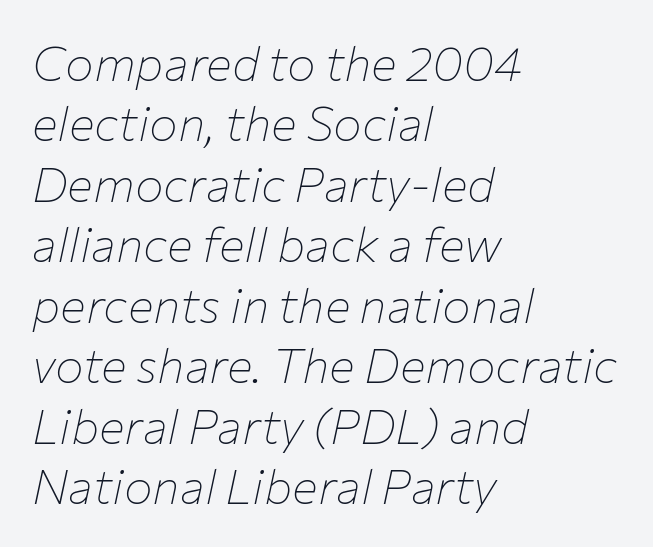
The image shows 48 px thin type, italic (leaning right); set left-aligned, normal line spacing (1.26x), normal letter spacing, not underlined; low stroke contrast and a medium x-height.
